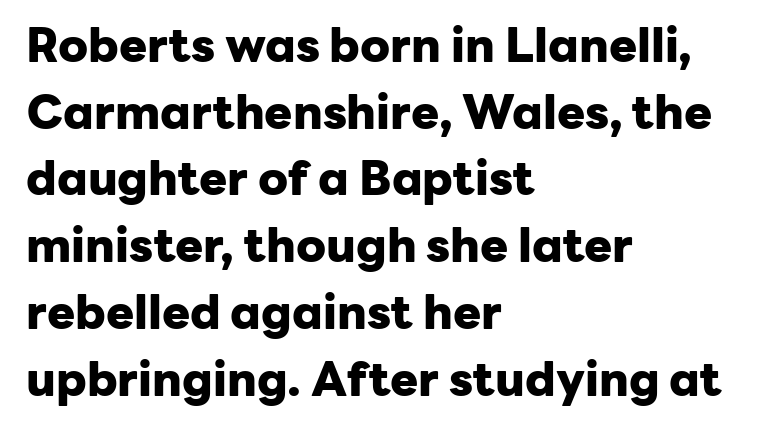
The image shows 47 px heavy sans-serif type, upright; set left-aligned, normal line spacing (1.42x), normal letter spacing, not underlined; low stroke contrast and a medium x-height.
